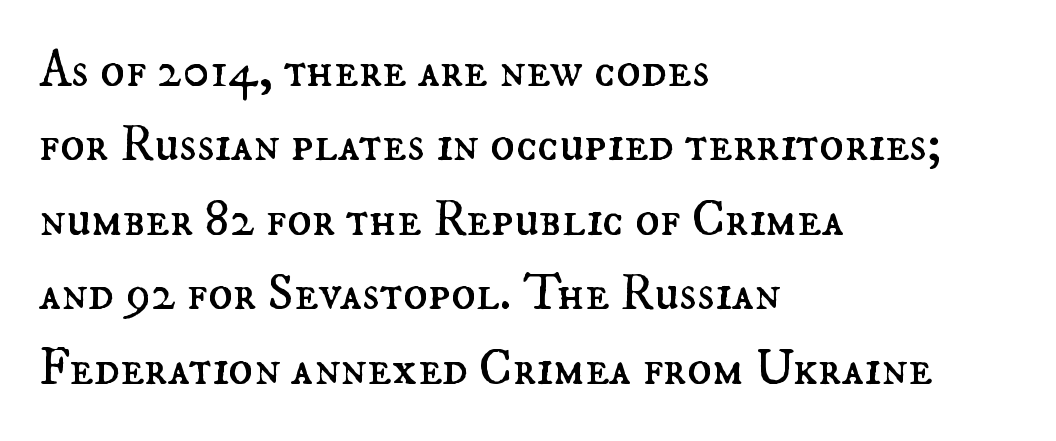
Q: Is the text bold? A: No.
Q: Is the text italic (slanted)? A: No, it is upright.
Q: Is the text underlined? A: No.
Q: How is the paragraph aligned? A: Left-aligned.
Q: Is the spacing between letters normal or unusually wide? A: Normal.
Q: Is the spacing between lines tight, normal or loose? A: Normal.
Q: Width (condensed, normal, or wide)? A: Normal.
Q: Stroke contrast? A: Medium.
Q: x-height? A: Small.
Q: Monospaced? A: No.
